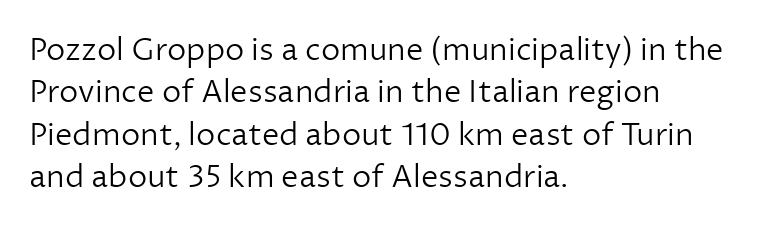
The image shows 31 px light sans-serif type, upright; set left-aligned, normal line spacing (1.37x), normal letter spacing, not underlined; low stroke contrast and a medium x-height.
